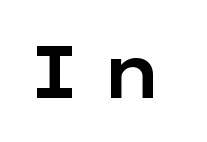
The image shows 73 px wide sans-serif type, upright; set unusually wide letter spacing (+0.2 em), not underlined; low stroke contrast and a medium x-height.
